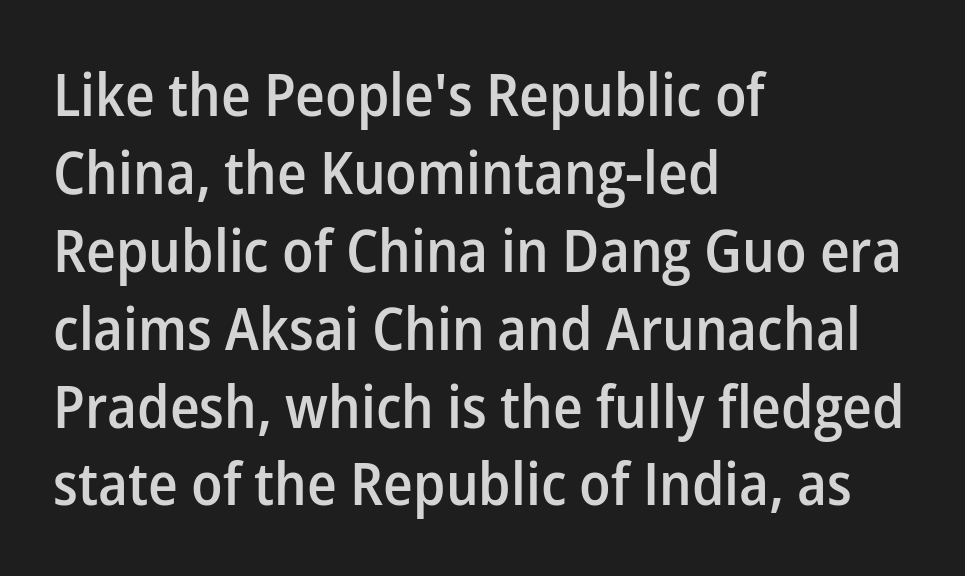
The image shows 59 px semibold sans-serif type, upright; set left-aligned, normal line spacing (1.32x), normal letter spacing, not underlined; low stroke contrast and a medium x-height.
